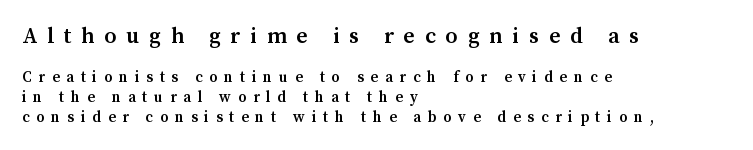
The image shows 22 px text type, upright; set left-aligned, normal line spacing (1.31x), unusually wide letter spacing (+0.45 em), not underlined; the first (top) block is 1.47x larger.
